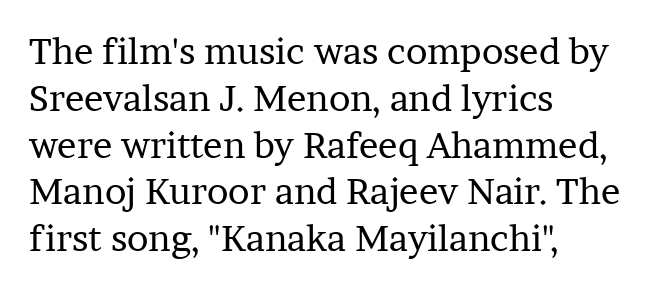
Q: Is the text bold? A: No.
Q: Is the text italic (slanted)? A: No, it is upright.
Q: Is the typeface a serif or a sans-serif typeface? A: Serif.
Q: Is the text underlined? A: No.
Q: How is the paragraph aligned? A: Left-aligned.
Q: Is the spacing between letters normal or unusually wide? A: Normal.
Q: Is the spacing between lines tight, normal or loose? A: Normal.
Q: Width (condensed, normal, or wide)? A: Normal.
Q: Stroke contrast? A: Low.
Q: x-height? A: Medium.
Q: Monospaced? A: No.
